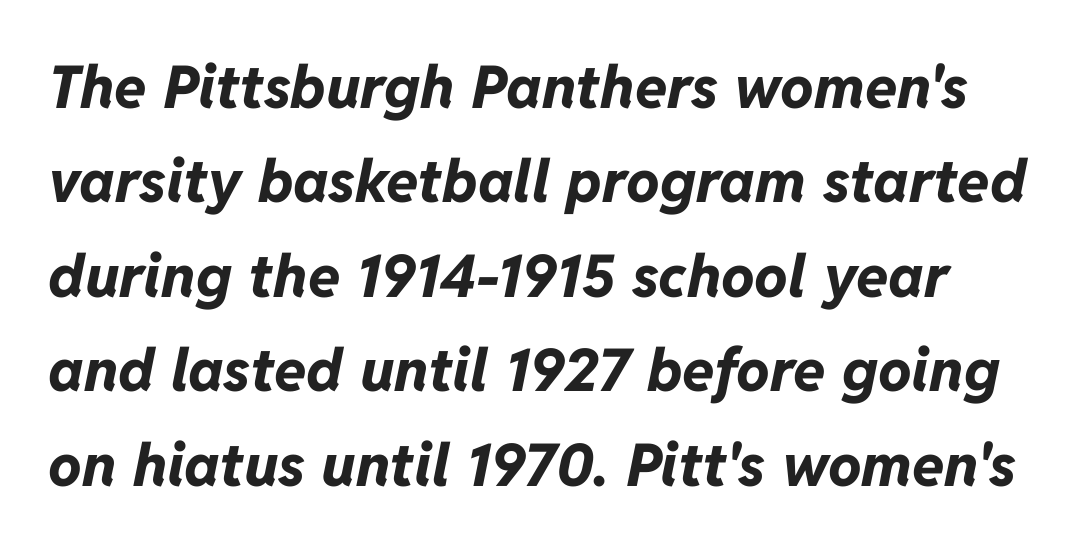
Q: Is the text bold? A: Yes.
Q: Is the text italic (slanted)? A: Yes, it leans right by about 11 degrees.
Q: Is the text underlined? A: No.
Q: Is the spacing between letters normal or unusually wide? A: Normal.
Q: Is the spacing between lines tight, normal or loose? A: Normal.
Q: Width (condensed, normal, or wide)? A: Normal.
Q: Stroke contrast? A: Low.
Q: x-height? A: Medium.
Q: Monospaced? A: No.
